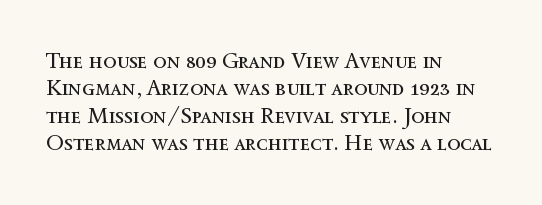
Rendered with straight, roman letterforms. Weight: not bold — regular or lighter. Words appear dense and cohesive because spacing is normal. Horizontal alignment here is leftward, the default for most running prose. A clean baseline with only descenders dipping below it.
